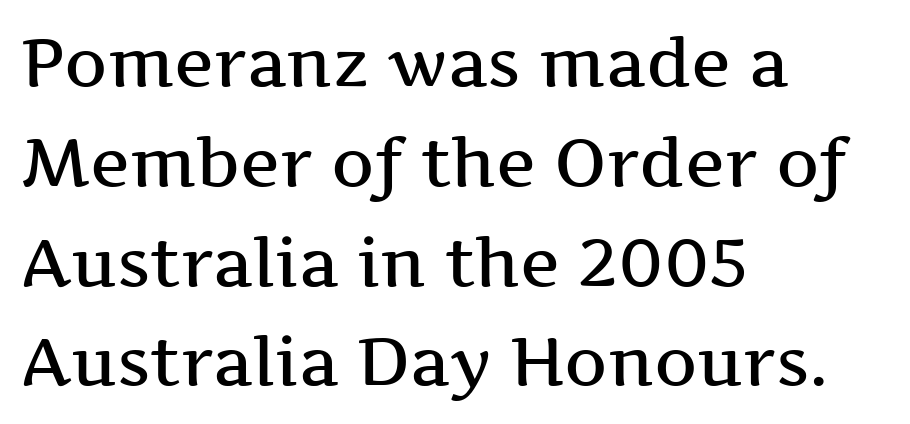
Characters remain perfectly vertical along every line. Emphasis by weight is partial: semibold. Check under the words: just untouched page. Short and long lines alike share a common starting point at left.
